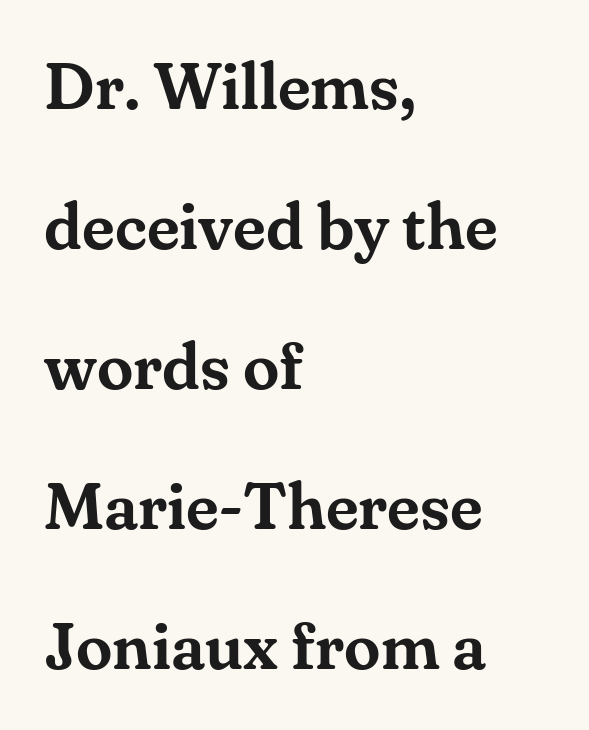
Q: Is the text italic (slanted)? A: No, it is upright.
Q: Is the typeface a serif or a sans-serif typeface? A: Serif.
Q: Is the text underlined? A: No.
Q: How is the paragraph aligned? A: Left-aligned.
Q: Is the spacing between letters normal or unusually wide? A: Normal.
Q: Is the spacing between lines tight, normal or loose? A: Loose.
Q: Width (condensed, normal, or wide)? A: Normal.
Q: Stroke contrast? A: Medium.
Q: x-height? A: Small.
Q: Monospaced? A: No.
